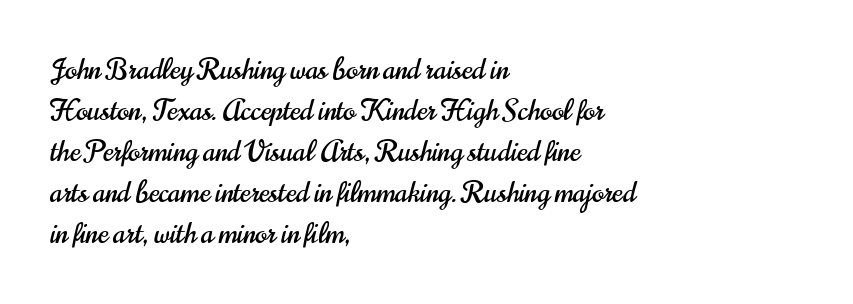
{"serif": "no", "width": "condensed", "stroke_contrast": "high", "x_height": "small", "monospaced": "no", "underline": "no", "align": "left", "line_spacing": "normal", "line_spacing_ratio": 1.46, "letter_spacing": "normal", "letter_spacing_em": 0.0, "glyph_px": 28}
